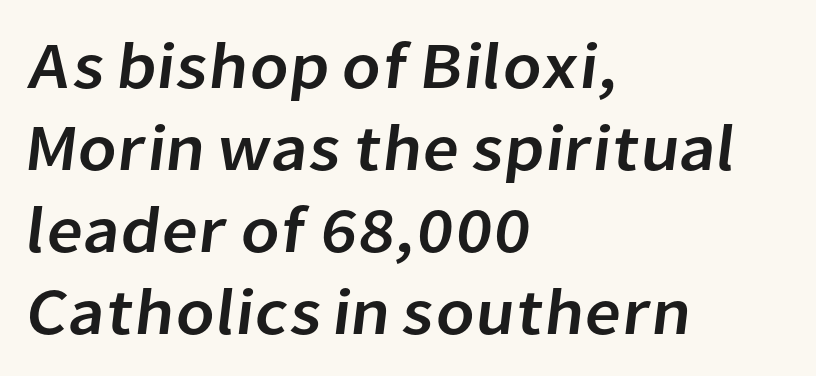
Q: Is the typeface a serif or a sans-serif typeface? A: Sans-serif.
Q: Is the text underlined? A: No.
Q: How is the paragraph aligned? A: Left-aligned.
Q: Is the spacing between letters normal or unusually wide? A: Normal.
Q: Is the spacing between lines tight, normal or loose? A: Normal.
Q: Width (condensed, normal, or wide)? A: Normal.
Q: Stroke contrast? A: Low.
Q: x-height? A: Medium.
Q: Monospaced? A: No.
